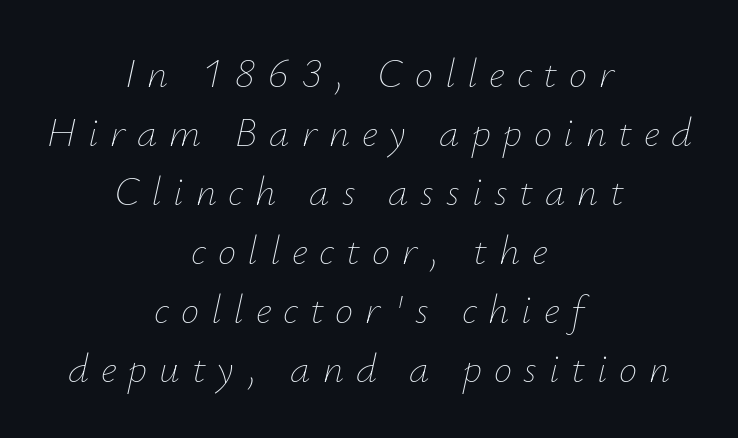
{"italic": "yes", "lean": "right", "slant_degrees": 12, "bold": "no", "weight": "thin", "width": "normal", "stroke_contrast": "low", "x_height": "small", "monospaced": "no", "underline": "no", "align": "center", "line_spacing": "normal", "line_spacing_ratio": 1.44, "letter_spacing": "wide", "letter_spacing_em": 0.29, "glyph_px": 41}
